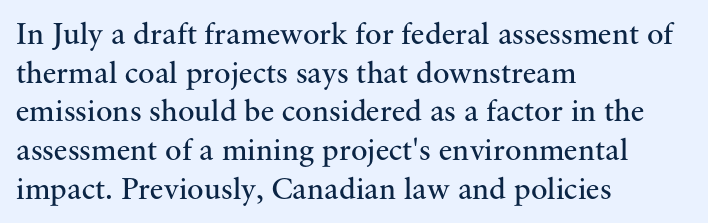
Q: Is the text bold? A: No.
Q: Is the text italic (slanted)? A: No, it is upright.
Q: Is the typeface a serif or a sans-serif typeface? A: Serif.
Q: Is the text underlined? A: No.
Q: How is the paragraph aligned? A: Left-aligned.
Q: Is the spacing between letters normal or unusually wide? A: Normal.
Q: Is the spacing between lines tight, normal or loose? A: Normal.
Q: Width (condensed, normal, or wide)? A: Normal.
Q: Stroke contrast? A: Medium.
Q: x-height? A: Small.
Q: Monospaced? A: No.
